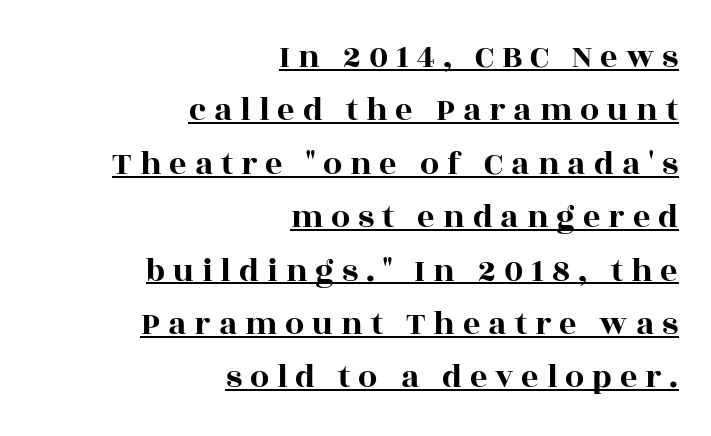
To sum up the face: it has serifs. Varying glyph widths throughout — classic text-font behaviour. Ascenders rise straight up at ninety degrees. A student would call this right alignment; a typographer would say flush right, rag left. Short note: letters widely spaced. Honestly, the underline is the first thing you notice here.
